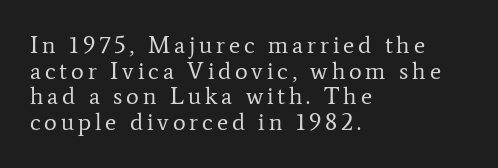
The image shows 24 px text type, upright; set left-aligned, tight line spacing (1.07x), not underlined.
